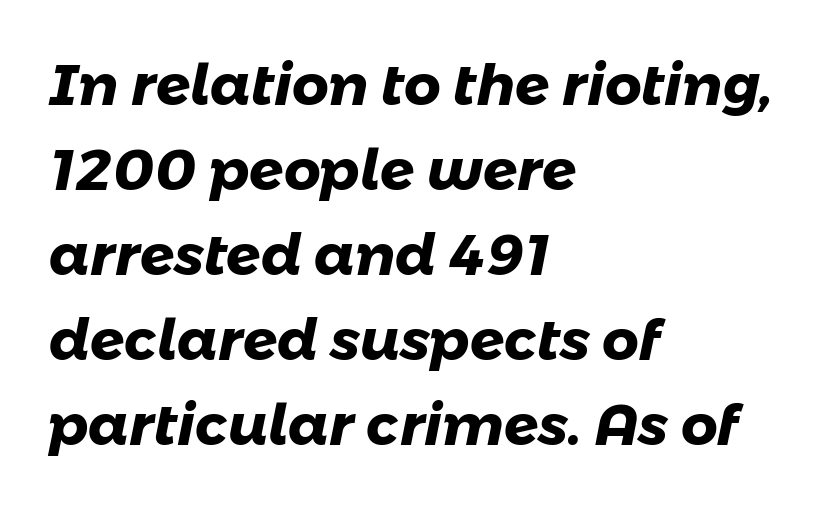
Do the characters align in a grid? No, the font is proportional. Look at the bottom of the vertical strokes: they stop flat, with no serifs. The line texture is even and compact thanks to regular tracking. A bare baseline throughout the passage.
